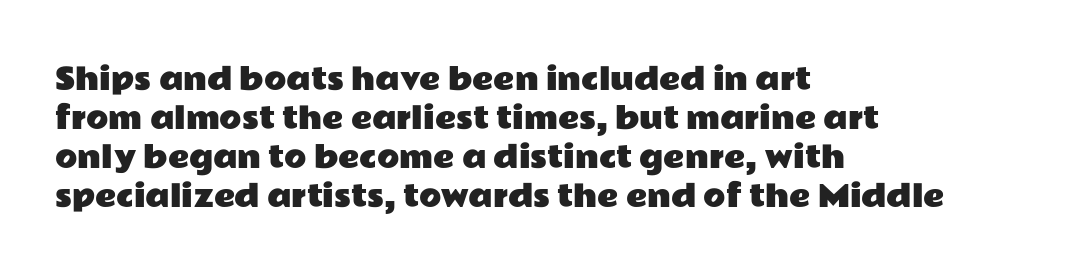
Spacing verdict: proportional, widths tailored to each character. The vertical gap from one line to the next is medium. No italicization has been applied; the sample stays upright. Does extra space separate the letters? No, they use regular spacing.
